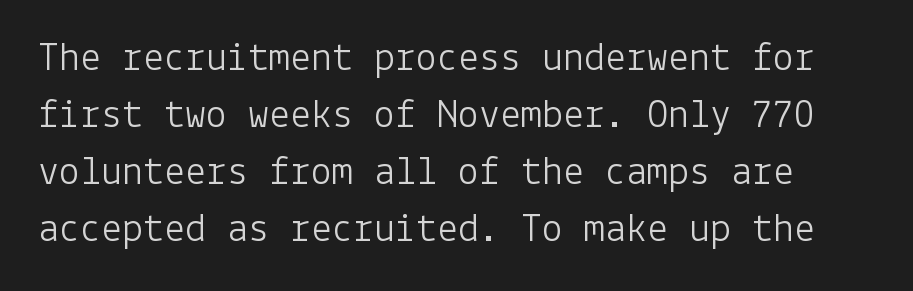
Q: Is the text bold? A: No.
Q: Is the text italic (slanted)? A: No, it is upright.
Q: Is the typeface a serif or a sans-serif typeface? A: Sans-serif.
Q: Is the text underlined? A: No.
Q: Is the spacing between letters normal or unusually wide? A: Normal.
Q: Is the spacing between lines tight, normal or loose? A: Normal.
Q: Width (condensed, normal, or wide)? A: Normal.
Q: Stroke contrast? A: Low.
Q: x-height? A: Medium.
